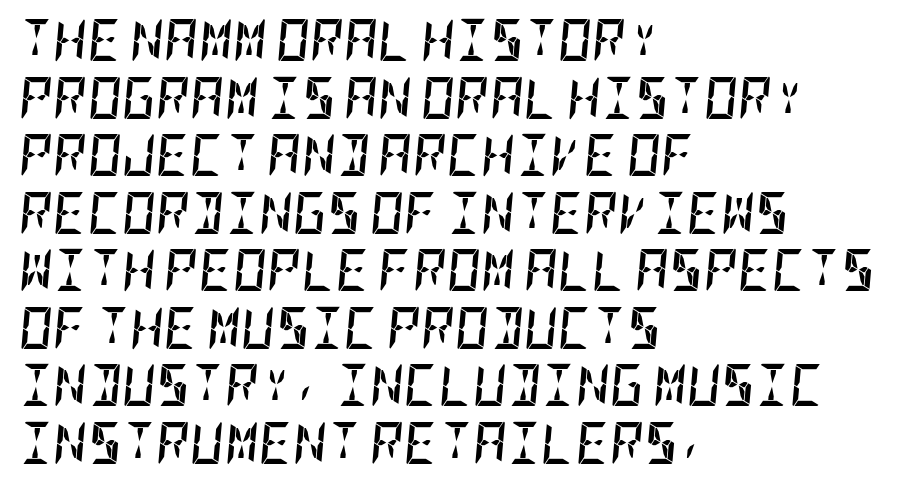
The image shows 42 px semibold, condensed type, italic (leaning right); set left-aligned, normal line spacing (1.37x), normal letter spacing, not underlined; low stroke contrast and a large x-height.
